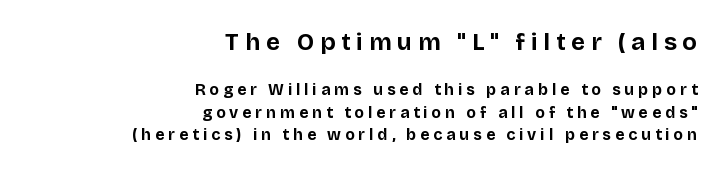
The image shows 24 px bold type, upright; set right-aligned, normal line spacing (1.41x), unusually wide letter spacing (+0.24 em), not underlined; the first (top) block is 1.5x larger.
